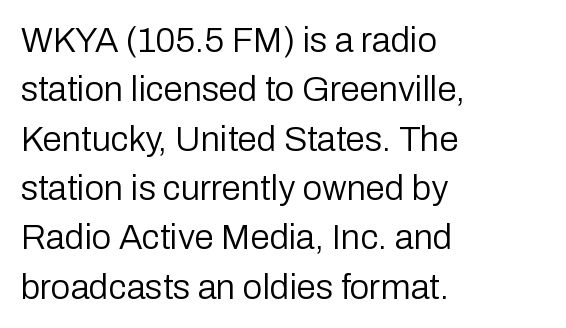
Q: Is the text bold? A: No.
Q: Is the text italic (slanted)? A: No, it is upright.
Q: Is the typeface a serif or a sans-serif typeface? A: Sans-serif.
Q: Is the text underlined? A: No.
Q: How is the paragraph aligned? A: Left-aligned.
Q: Is the spacing between letters normal or unusually wide? A: Normal.
Q: Is the spacing between lines tight, normal or loose? A: Normal.
Q: Width (condensed, normal, or wide)? A: Normal.
Q: Stroke contrast? A: Low.
Q: x-height? A: Medium.
Q: Monospaced? A: No.
